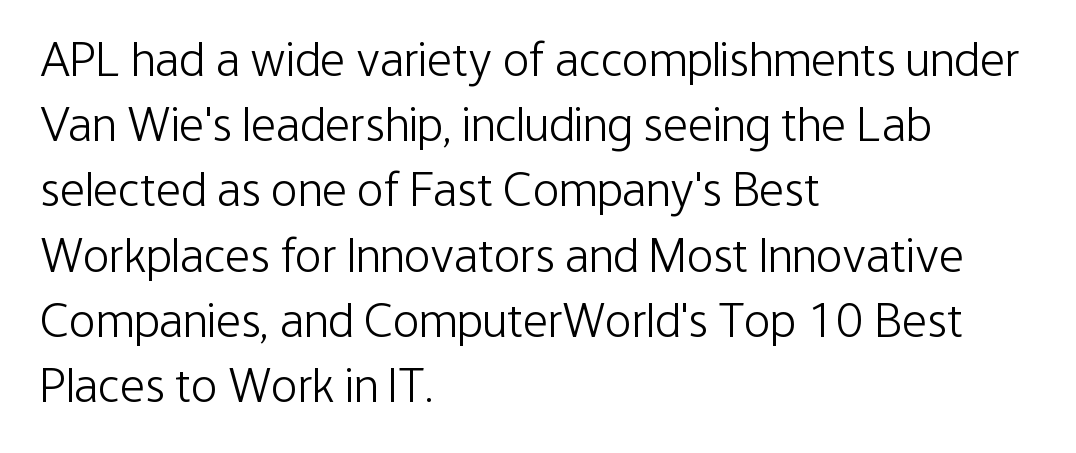
Has an underline been added? It has not. Compared with a centered layout, this one pins lines to the left instead. Stems here are at most as thick as an everyday book face. Do the letters lean? They stand straight. The leading is moderate, giving the passage an even texture. These lines keep a tight, regular rhythm from letter to letter.
